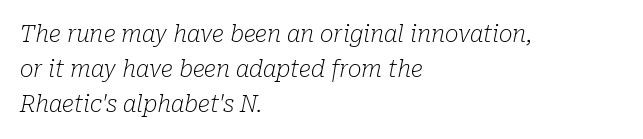
Q: Is the text bold? A: No.
Q: Is the text italic (slanted)? A: Yes, it leans right by about 10 degrees.
Q: Is the text underlined? A: No.
Q: How is the paragraph aligned? A: Left-aligned.
Q: Is the spacing between letters normal or unusually wide? A: Normal.
Q: Is the spacing between lines tight, normal or loose? A: Normal.
